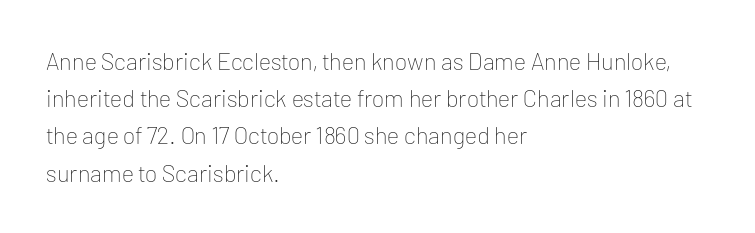
Ordinary non-slanted type is in use. This sample uses plain, unmodified letter spacing. Has an underline been added? It has not. The designer left line spacing at the default. The cut favours lightness, reaching ordinary text weight at its darkest. Layout note: lines flush left.
